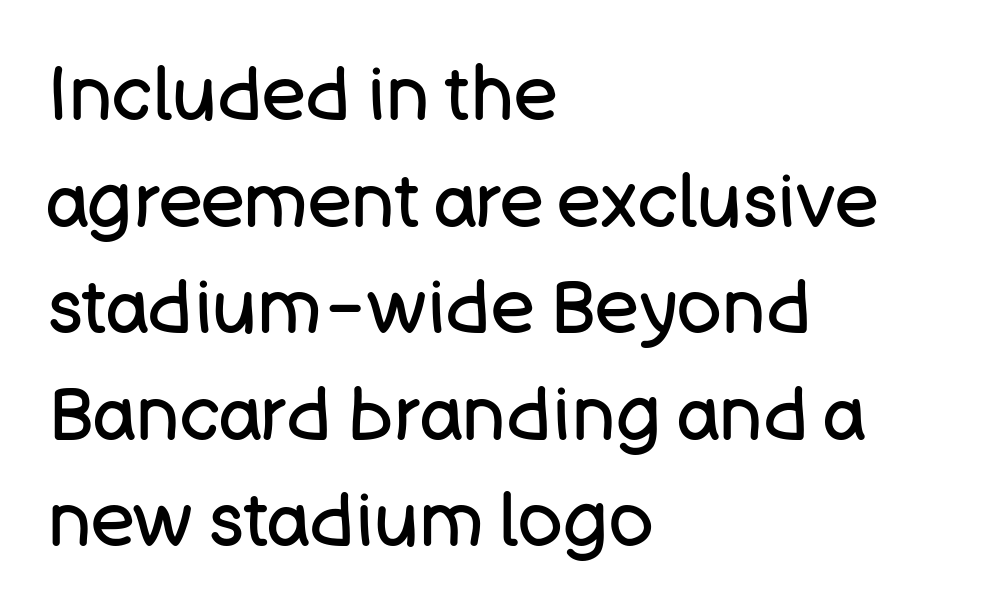
The image shows 74 px regular-weight sans-serif type, upright; set left-aligned, normal line spacing (1.44x), normal letter spacing, not underlined; low stroke contrast and a large x-height.
